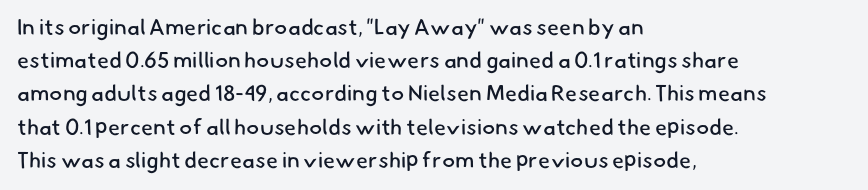
Q: Is the text bold? A: No.
Q: Is the text underlined? A: No.
Q: How is the paragraph aligned? A: Left-aligned.
Q: Is the spacing between letters normal or unusually wide? A: Normal.
Q: Is the spacing between lines tight, normal or loose? A: Normal.
